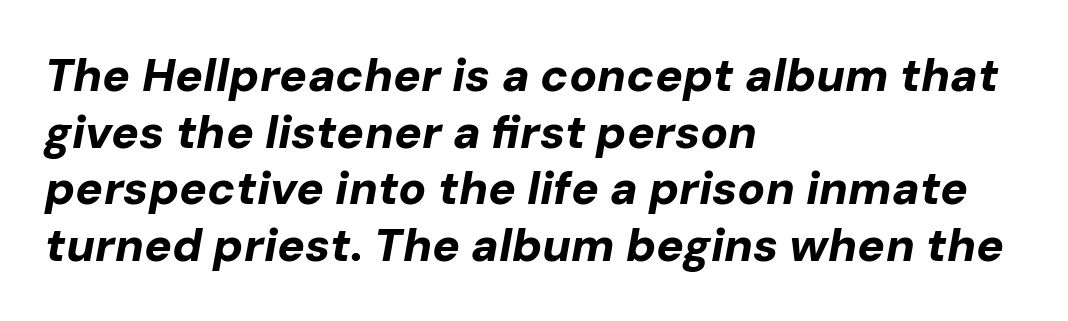
{"italic": "yes", "lean": "right", "slant_degrees": 10, "bold": "yes", "weight": "bold", "width": "normal", "stroke_contrast": "low", "x_height": "medium", "monospaced": "no", "underline": "no", "align": "left", "line_spacing_ratio": 1.23, "letter_spacing": "normal", "letter_spacing_em": 0.0, "glyph_px": 46}
